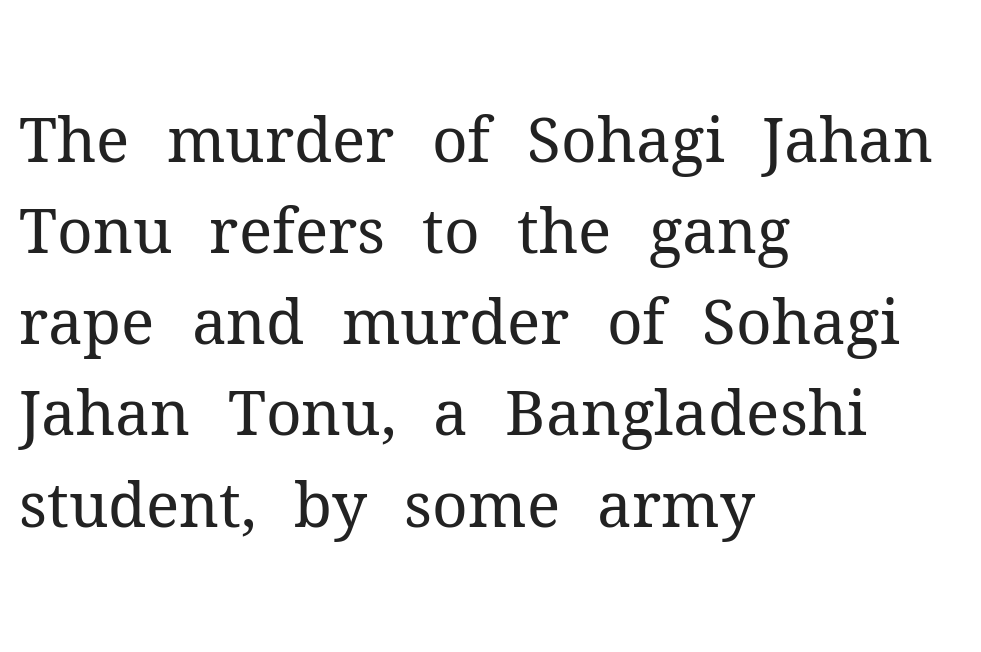
{"serif": "yes", "italic": "no", "bold": "no", "weight": "regular", "width": "normal", "stroke_contrast": "medium", "x_height": "medium", "monospaced": "no", "underline": "no", "align": "left", "line_spacing": "normal", "line_spacing_ratio": 1.47, "letter_spacing": "normal", "letter_spacing_em": 0.0, "glyph_px": 62}
